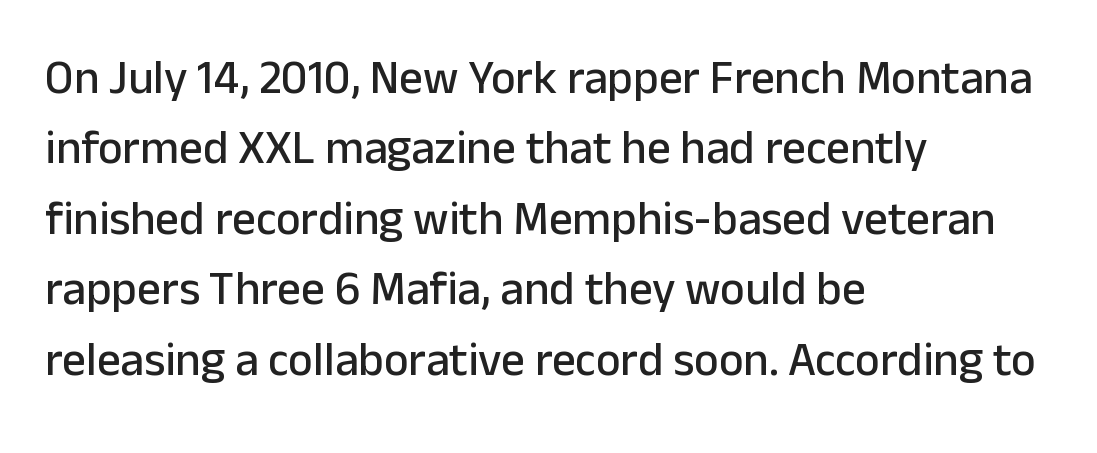
The image shows 47 px sans-serif type, upright; set left-aligned, normal line spacing (1.5x), normal letter spacing, not underlined; low stroke contrast and a medium x-height.
